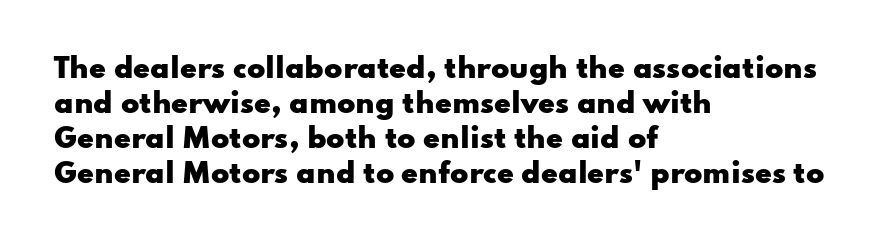
Is there much room between lines? A standard amount, neither cramped nor airy. Emphasis by weight is at full strength: bold. Each word holds together tightly as a unit, with standard inter-letter gaps. Rule under the text: the space is simply empty. Style check: upright. Does the copy run flush right? No — it runs flush left.
